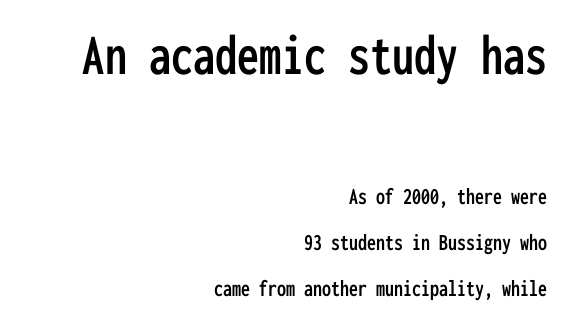
The image shows 59 px condensed sans-serif type, upright, monospaced; set right-aligned, loose line spacing (1.91x), normal letter spacing, not underlined; the first (top) block is 2.46x larger; low stroke contrast and a medium x-height.
